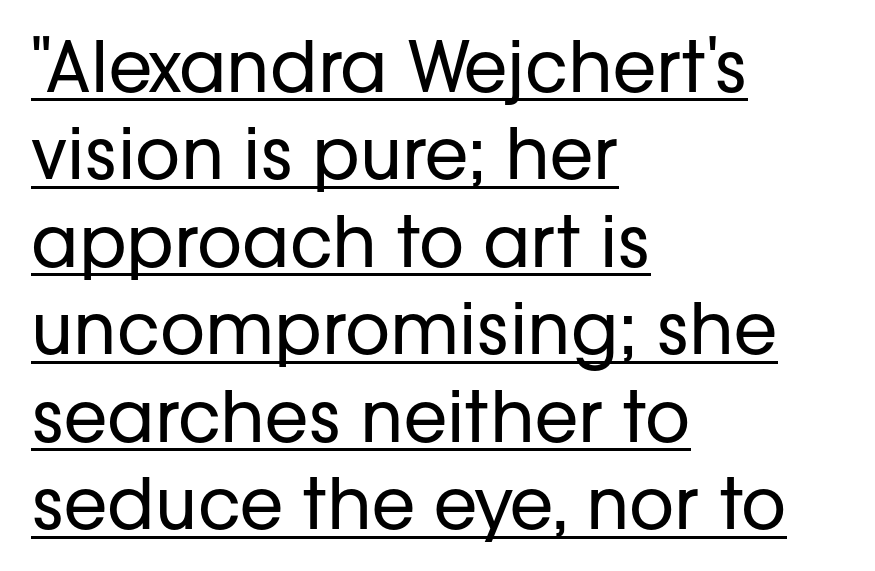
{"serif": "no", "italic": "no", "bold": "no", "weight": "regular", "width": "normal", "stroke_contrast": "low", "x_height": "medium", "monospaced": "no", "underline": "yes", "align": "left", "line_spacing": "normal", "line_spacing_ratio": 1.25, "letter_spacing": "normal", "letter_spacing_em": 0.0, "glyph_px": 70}
